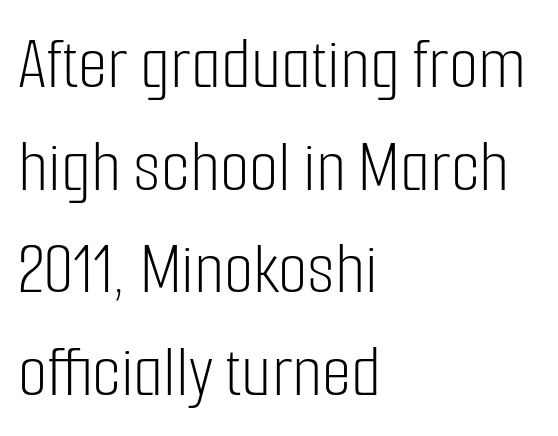
Q: Is the text bold? A: No.
Q: Is the text italic (slanted)? A: No, it is upright.
Q: Is the typeface a serif or a sans-serif typeface? A: Sans-serif.
Q: Is the text underlined? A: No.
Q: How is the paragraph aligned? A: Left-aligned.
Q: Is the spacing between letters normal or unusually wide? A: Normal.
Q: Is the spacing between lines tight, normal or loose? A: Normal.
Q: Width (condensed, normal, or wide)? A: Condensed.
Q: Stroke contrast? A: Low.
Q: x-height? A: Medium.
Q: Monospaced? A: No.
